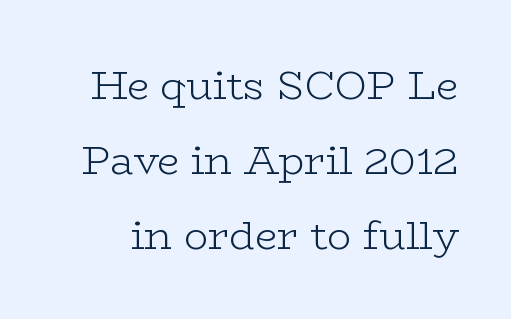
These lines were composed using upright roman letters. Note the varied advance widths — an 'i' is clearly narrower than an 'm'. What stands out about the letter spacing? Nothing — it is the standard amount. Type without underlining. The letters look calm and open, with moderate or lighter stems.
